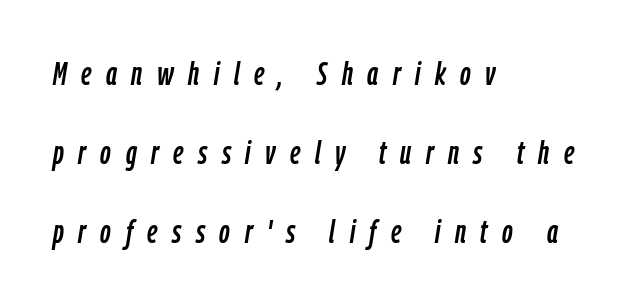
{"italic": "yes", "lean": "right", "slant_degrees": 9, "width": "condensed", "stroke_contrast": "low", "x_height": "medium", "monospaced": "no", "underline": "no", "align": "left", "line_spacing": "loose", "line_spacing_ratio": 2.39, "letter_spacing": "wide", "letter_spacing_em": 0.44, "glyph_px": 33}
